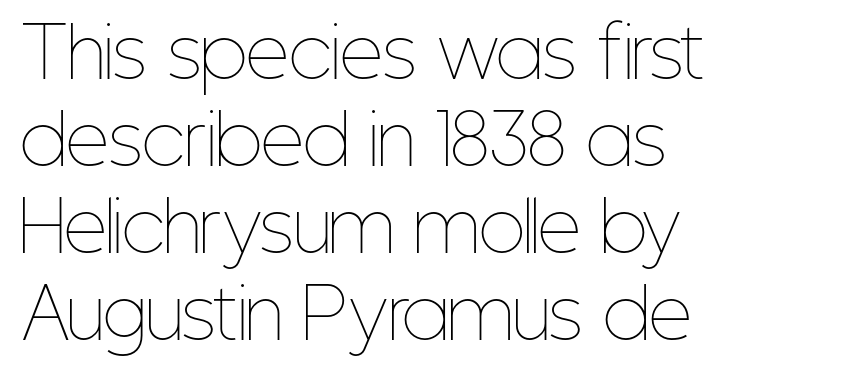
The image shows 68 px thin, condensed type, upright; set left-aligned, normal line spacing (1.28x), normal letter spacing, not underlined; low stroke contrast and a medium x-height.
